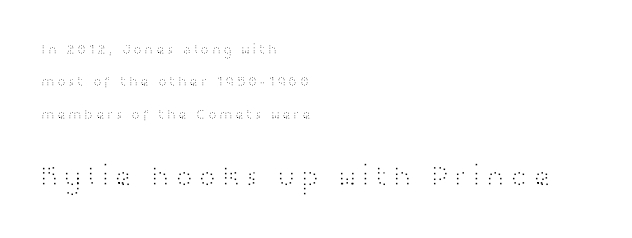
{"serif": "no", "italic": "no", "bold": "no", "weight": "light", "width": "wide", "stroke_contrast": "high", "x_height": "medium", "monospaced": "no", "underline": "no", "align": "left", "line_spacing": "loose", "line_spacing_ratio": 2.31, "larger_block": "second", "size_ratio": 2.07, "glyph_px": 29}
